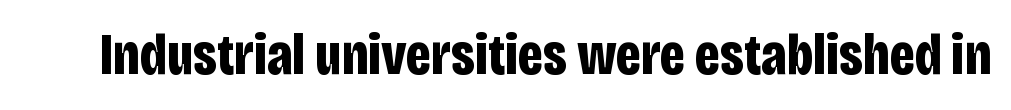
{"serif": "no", "italic": "no", "bold": "yes", "weight": "bold", "width": "condensed", "stroke_contrast": "low", "x_height": "large", "monospaced": "no", "underline": "no", "letter_spacing": "normal", "letter_spacing_em": 0.0, "glyph_px": 58}
